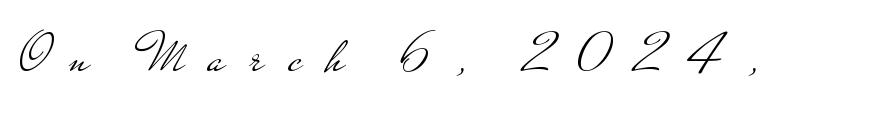
Q: Is the text bold? A: No.
Q: Is the text italic (slanted)? A: Yes.
Q: Is the typeface a serif or a sans-serif typeface? A: Sans-serif.
Q: Is the text underlined? A: No.
Q: Is the spacing between letters normal or unusually wide? A: Unusually wide.
Q: Width (condensed, normal, or wide)? A: Wide.
Q: Stroke contrast? A: Low.
Q: x-height? A: Small.
Q: Monospaced? A: No.
